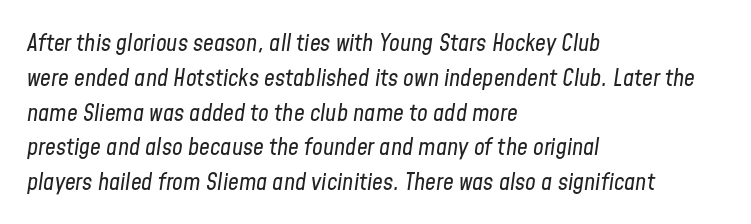
{"italic": "yes", "lean": "right", "slant_degrees": 8, "bold": "no", "underline": "no", "align": "left", "line_spacing": "normal", "line_spacing_ratio": 1.45, "letter_spacing": "normal", "letter_spacing_em": 0.0, "glyph_px": 24}
